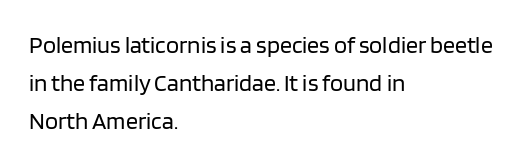
Q: Is the text bold? A: No.
Q: Is the text italic (slanted)? A: No, it is upright.
Q: Is the text underlined? A: No.
Q: How is the paragraph aligned? A: Left-aligned.
Q: Is the spacing between letters normal or unusually wide? A: Normal.
Q: Is the spacing between lines tight, normal or loose? A: Normal.
